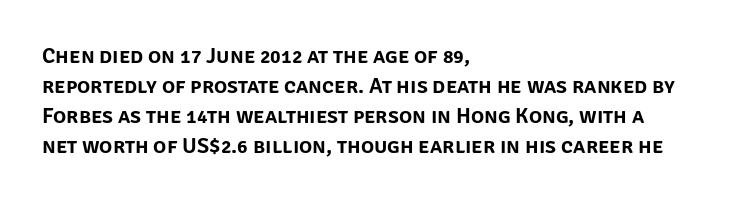
Decoration check: the copy has no underline. A roman cut, with each character standing at attention. The line-height multiplier appears to be the usual default. In CSS terms this would be text-align: left. Words appear dense and cohesive because spacing is normal.
